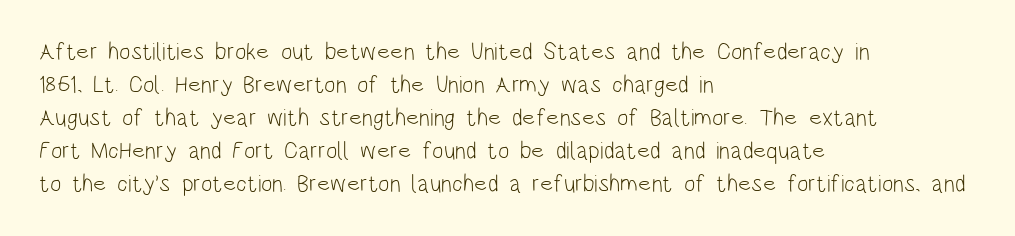
{"italic": "no", "bold": "no", "underline": "no", "align": "left", "line_spacing": "normal", "line_spacing_ratio": 1.38, "letter_spacing": "normal", "letter_spacing_em": 0.0, "glyph_px": 24}
